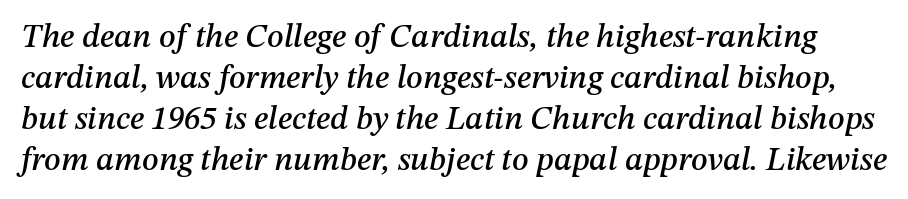
Q: Is the text italic (slanted)? A: Yes, it leans right by about 12 degrees.
Q: Is the text underlined? A: No.
Q: Is the spacing between letters normal or unusually wide? A: Normal.
Q: Width (condensed, normal, or wide)? A: Normal.
Q: Stroke contrast? A: Medium.
Q: x-height? A: Medium.
Q: Monospaced? A: No.
